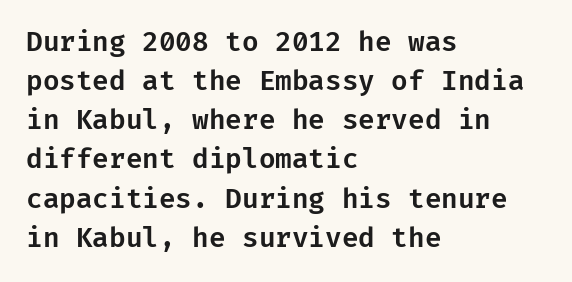
The image shows 27 px text type, upright; set left-aligned, normal line spacing (1.45x), normal letter spacing, not underlined.
